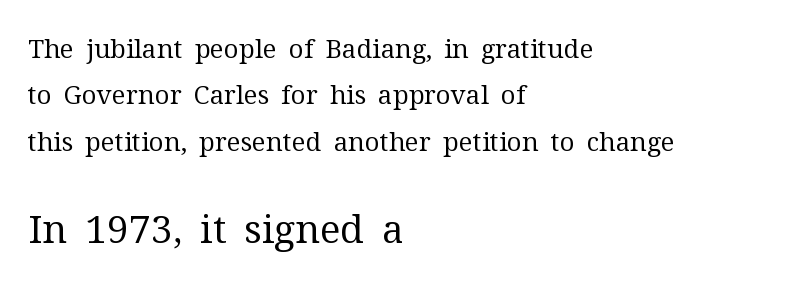
{"serif": "yes", "italic": "no", "bold": "no", "weight": "regular", "width": "normal", "stroke_contrast": "medium", "x_height": "medium", "monospaced": "no", "underline": "no", "align": "left", "line_spacing_ratio": 1.78, "letter_spacing": "normal", "letter_spacing_em": 0.0, "larger_block": "second", "size_ratio": 1.5, "glyph_px": 39}
